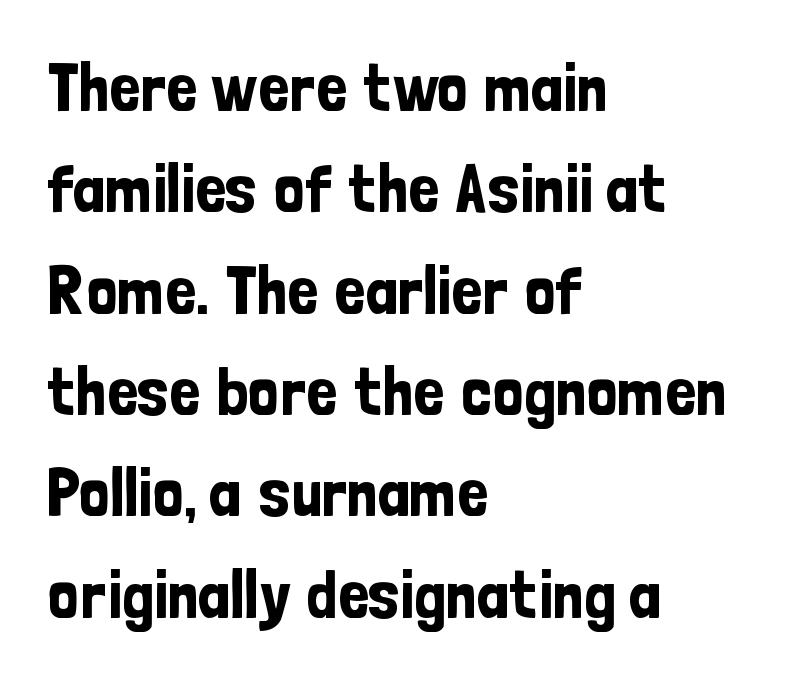
Q: Is the text italic (slanted)? A: No, it is upright.
Q: Is the typeface a serif or a sans-serif typeface? A: Sans-serif.
Q: Is the text underlined? A: No.
Q: How is the paragraph aligned? A: Left-aligned.
Q: Is the spacing between letters normal or unusually wide? A: Normal.
Q: Is the spacing between lines tight, normal or loose? A: Normal.
Q: Width (condensed, normal, or wide)? A: Condensed.
Q: Stroke contrast? A: Low.
Q: x-height? A: Medium.
Q: Monospaced? A: No.
